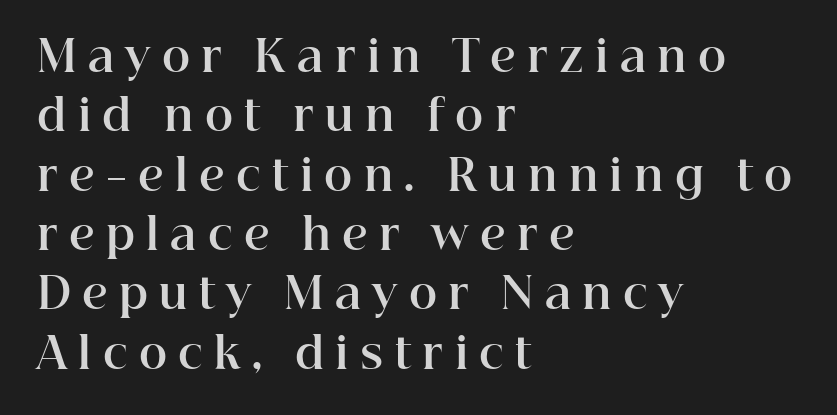
{"serif": "yes", "italic": "no", "bold": "yes", "weight": "bold", "width": "normal", "stroke_contrast": "high", "x_height": "medium", "monospaced": "no", "underline": "no", "align": "left", "line_spacing": "normal", "line_spacing_ratio": 1.38, "letter_spacing": "wide", "letter_spacing_em": 0.26, "glyph_px": 43}
